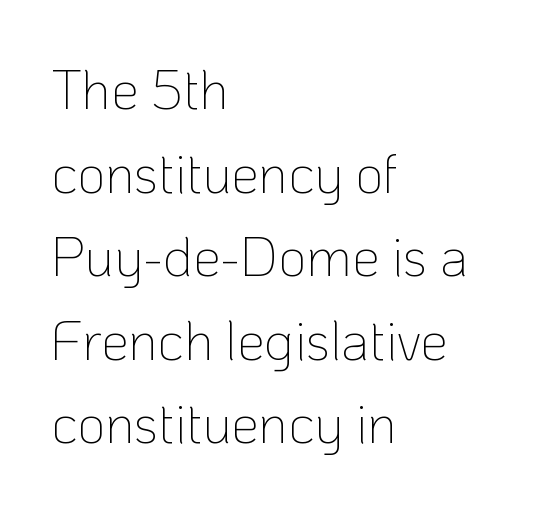
The letters advance in unequal steps, a hallmark of proportional type. The face used here is a sans, in the tradition of grotesques and geometrics. Heft: none added — not bold. The typography opts for an upright posture over an oblique one.
